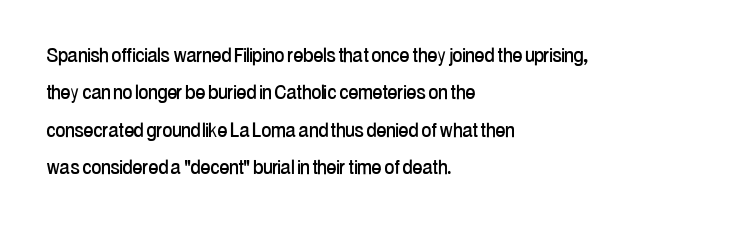
{"italic": "no", "underline": "no", "align": "left", "line_spacing": "normal", "line_spacing_ratio": 1.56, "letter_spacing": "normal", "letter_spacing_em": 0.0, "glyph_px": 24}
